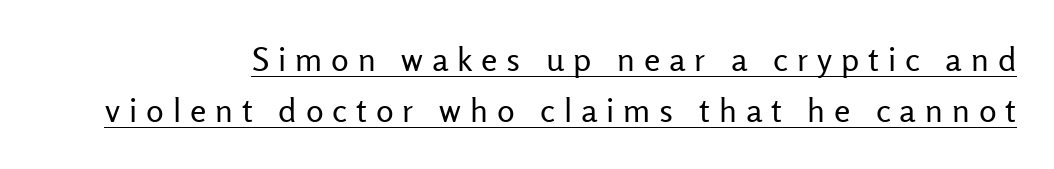
Ordinary non-slanted type is in use. Note the varied advance widths — an 'i' is clearly narrower than an 'm'. Stems and bowls with no extra thickness — not bold. The designer left line spacing at the default.
